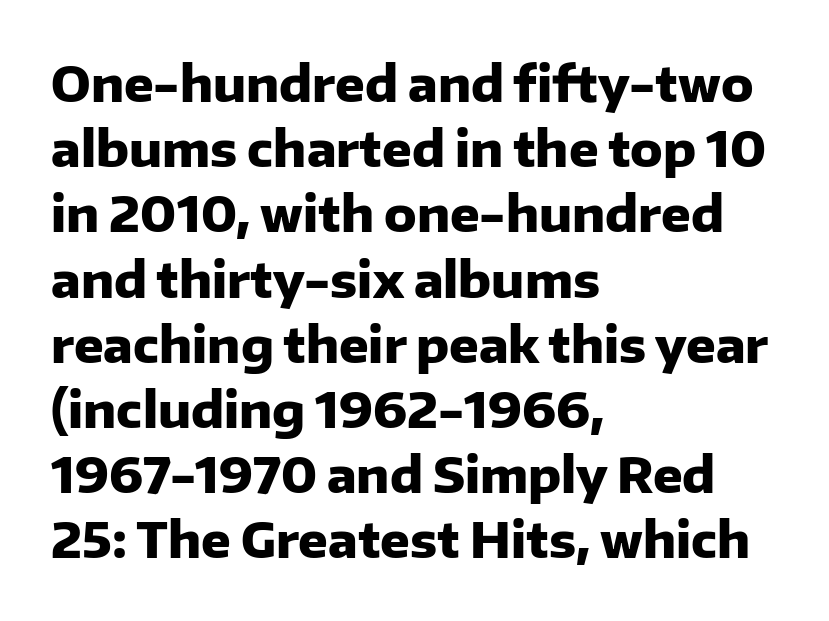
The image shows 49 px heavy sans-serif type, upright; set left-aligned, normal line spacing (1.33x), normal letter spacing, not underlined; low stroke contrast and a medium x-height.
